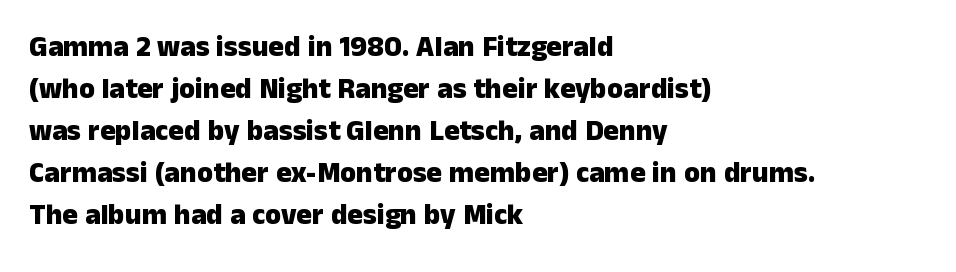
The image shows 29 px heavy sans-serif type, upright; set left-aligned, normal line spacing (1.45x), normal letter spacing, not underlined; low stroke contrast and a medium x-height.
